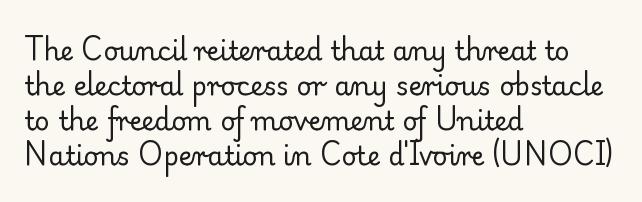
Q: Is the text bold? A: No.
Q: Is the text italic (slanted)? A: No, it is upright.
Q: Is the text underlined? A: No.
Q: How is the paragraph aligned? A: Left-aligned.
Q: Is the spacing between letters normal or unusually wide? A: Normal.
Q: Is the spacing between lines tight, normal or loose? A: Normal.
